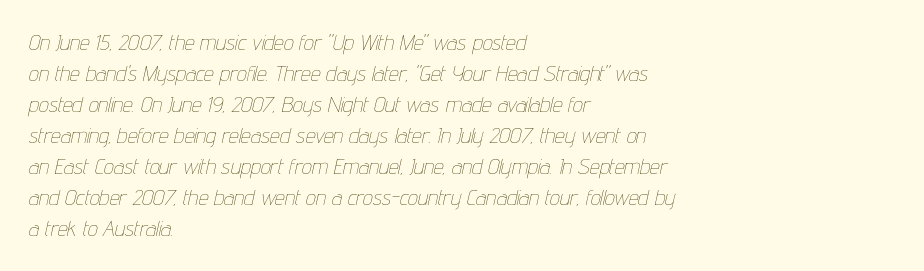
The image shows 22 px text type, italic (leaning right); set left-aligned, normal line spacing (1.41x), normal letter spacing, not underlined.
